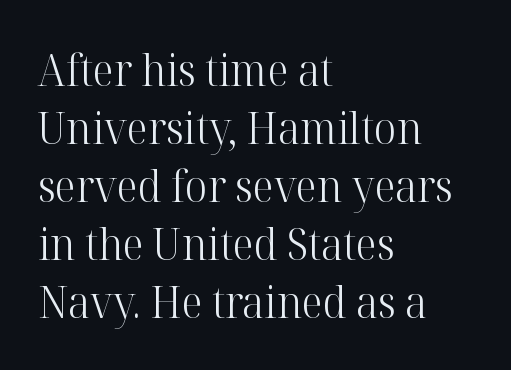
The image shows 44 px light serif type, upright; set left-aligned, normal line spacing (1.32x), normal letter spacing, not underlined; high stroke contrast and a medium x-height.
